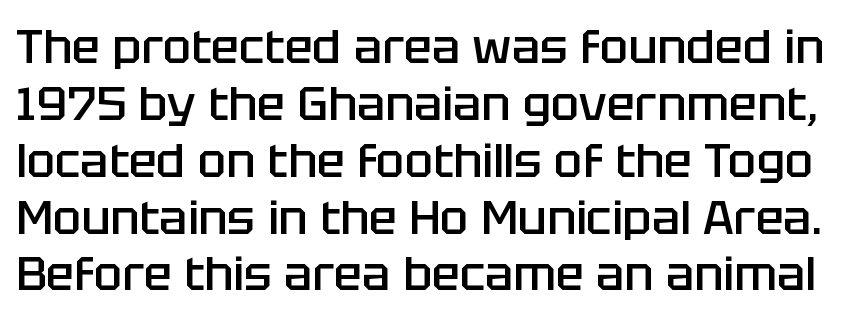
The image shows 47 px semibold sans-serif type, upright; set line spacing 1.21x, normal letter spacing, not underlined; low stroke contrast and a large x-height.
